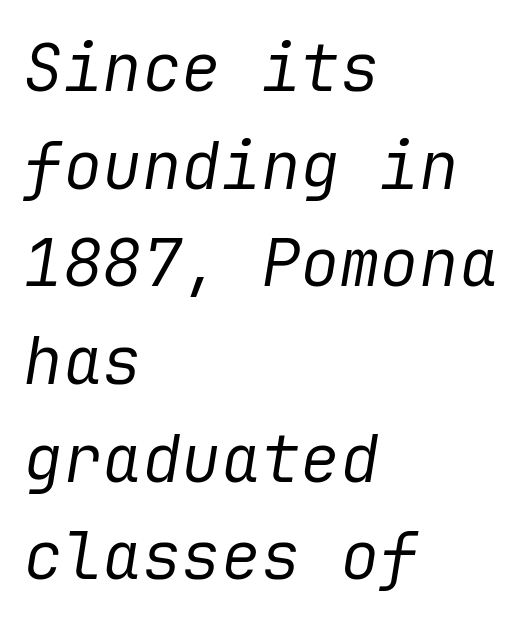
Q: Is the text bold? A: No.
Q: Is the text italic (slanted)? A: Yes, it leans right by about 9 degrees.
Q: Is the text underlined? A: No.
Q: How is the paragraph aligned? A: Left-aligned.
Q: Is the spacing between letters normal or unusually wide? A: Normal.
Q: Is the spacing between lines tight, normal or loose? A: Normal.
Q: Width (condensed, normal, or wide)? A: Normal.
Q: Stroke contrast? A: Low.
Q: x-height? A: Medium.
